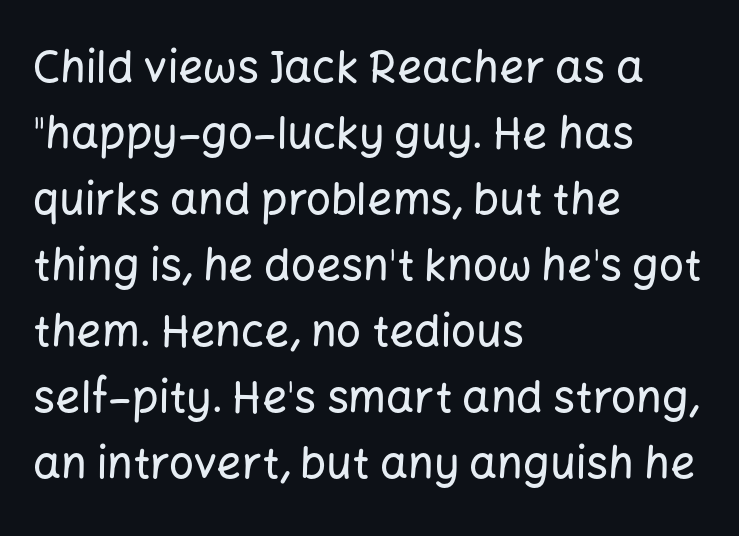
Note the varied advance widths — an 'i' is clearly narrower than an 'm'. This rendering leaves character spacing at its baseline value. Does the type have serifs? No, each stem ends abruptly. Regular leading. A classic flush-left, rag-right setting is used for this passage. If you drew a line through each stem, it would be perfectly vertical.
